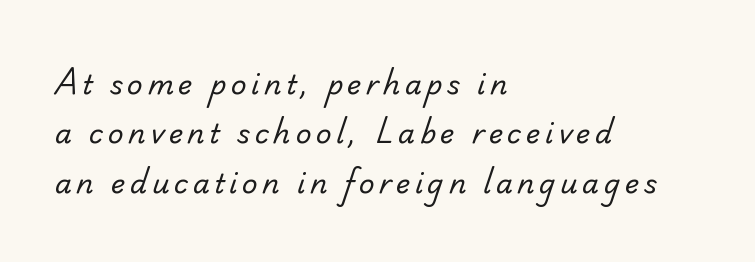
The strokes carry an ordinary text weight at most. This sample is left-justified, so line endings fall wherever the words run out. The specimen omits any rule beneath the text block's lines.
